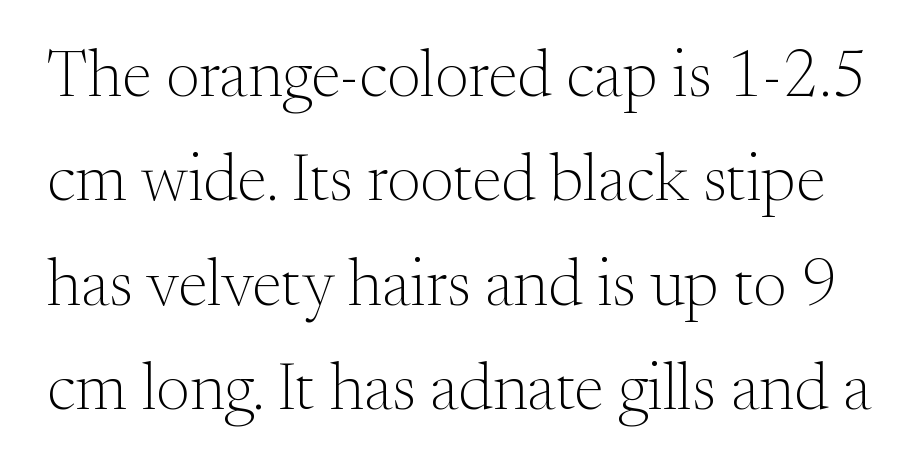
The line-height multiplier appears to be the usual default. Little horizontal feet cap the strokes, marking this as serif type. Looks like regular typesetting: each glyph gets only the width it needs. No extra tracking has been applied to these lines.
